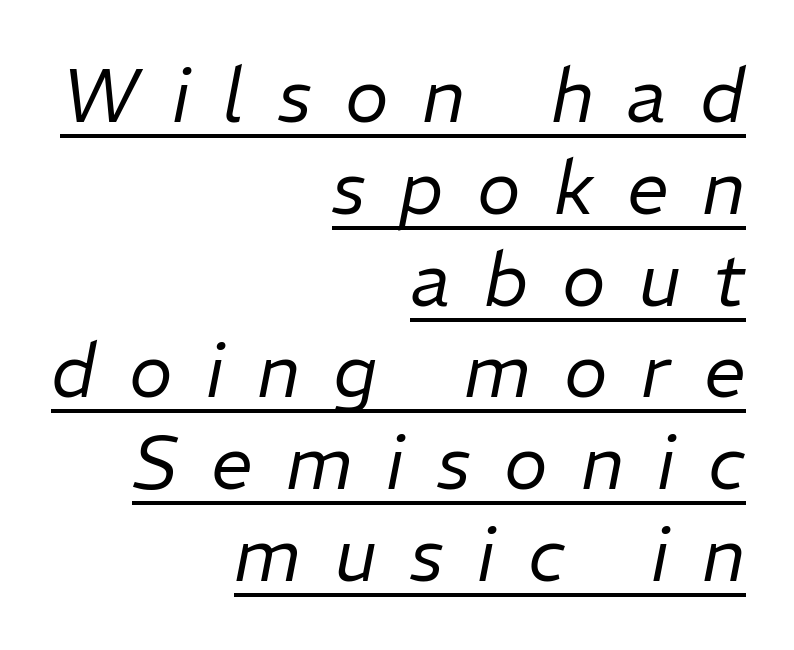
If you drew a ruler down the right edge, every line would touch it. In designer terms, the underline attribute is active on this setting. Words appear elongated and porous because spacing is wide. Tall strokes in this sample are angled rather than plumb.
